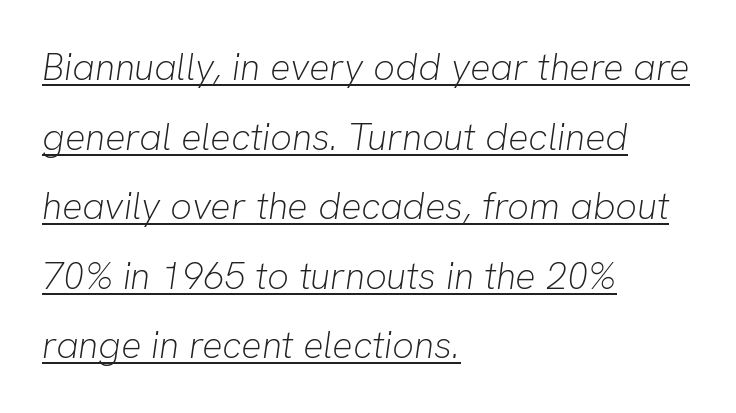
Q: Is the text bold? A: No.
Q: Is the text italic (slanted)? A: Yes, it leans right by about 8 degrees.
Q: Is the text underlined? A: Yes.
Q: How is the paragraph aligned? A: Left-aligned.
Q: Is the spacing between letters normal or unusually wide? A: Normal.
Q: Width (condensed, normal, or wide)? A: Normal.
Q: Stroke contrast? A: Low.
Q: x-height? A: Medium.
Q: Monospaced? A: No.
